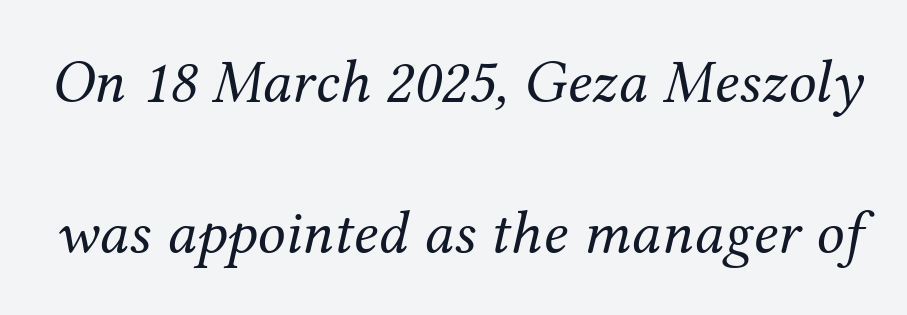
{"serif": "yes", "italic": "yes", "lean": "right", "slant_degrees": 12, "bold": "no", "weight": "regular", "width": "normal", "stroke_contrast": "medium", "x_height": "medium", "monospaced": "no", "underline": "no", "line_spacing": "loose", "line_spacing_ratio": 2.43, "letter_spacing": "normal", "letter_spacing_em": 0.0, "glyph_px": 62}
